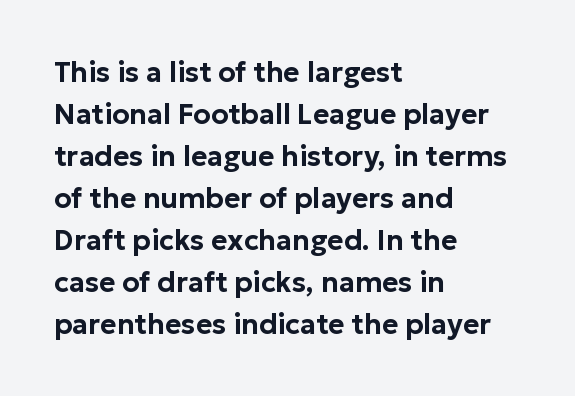
The image shows 28 px sans-serif type, upright; set left-aligned, normal line spacing (1.5x), normal letter spacing, not underlined; low stroke contrast and a medium x-height.
